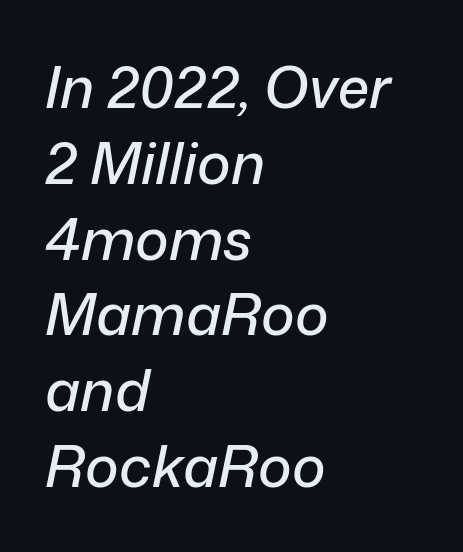
Q: Is the text italic (slanted)? A: Yes, it leans right by about 12 degrees.
Q: Is the text underlined? A: No.
Q: How is the paragraph aligned? A: Left-aligned.
Q: Is the spacing between letters normal or unusually wide? A: Normal.
Q: Is the spacing between lines tight, normal or loose? A: Normal.
Q: Width (condensed, normal, or wide)? A: Normal.
Q: Stroke contrast? A: Low.
Q: x-height? A: Medium.
Q: Monospaced? A: No.
